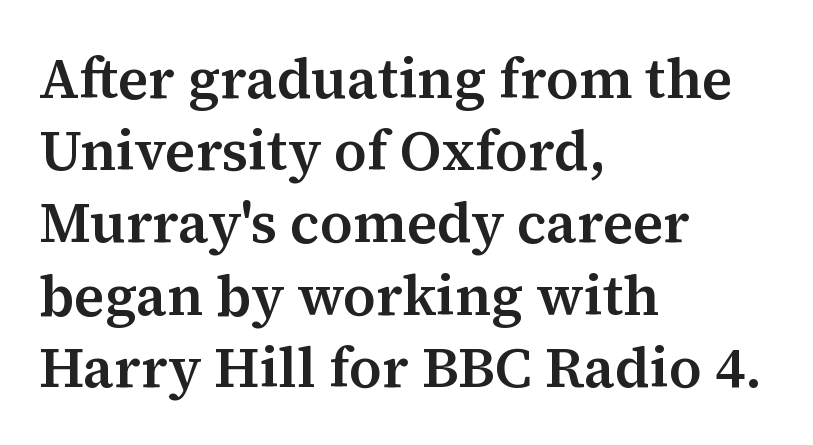
Q: Is the text italic (slanted)? A: No, it is upright.
Q: Is the typeface a serif or a sans-serif typeface? A: Serif.
Q: Is the text underlined? A: No.
Q: How is the paragraph aligned? A: Left-aligned.
Q: Is the spacing between letters normal or unusually wide? A: Normal.
Q: Is the spacing between lines tight, normal or loose? A: Normal.
Q: Width (condensed, normal, or wide)? A: Normal.
Q: Stroke contrast? A: Medium.
Q: x-height? A: Medium.
Q: Monospaced? A: No.
